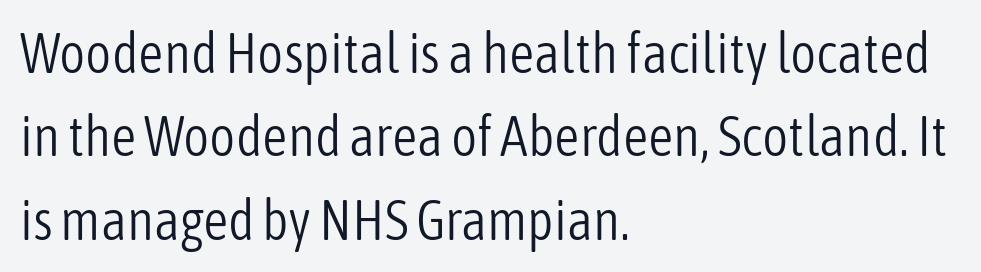
{"serif": "no", "italic": "no", "bold": "no", "weight": "light", "width": "condensed", "stroke_contrast": "low", "x_height": "medium", "monospaced": "no", "underline": "no", "align": "left", "line_spacing": "normal", "line_spacing_ratio": 1.49, "letter_spacing": "normal", "letter_spacing_em": 0.0, "glyph_px": 56}
